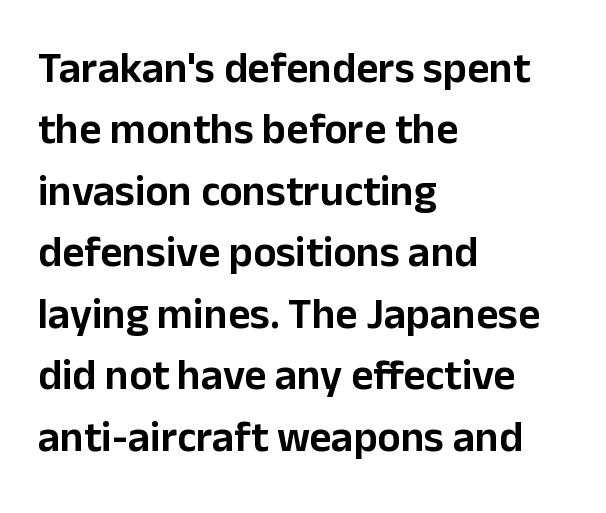
Q: Is the text italic (slanted)? A: No, it is upright.
Q: Is the typeface a serif or a sans-serif typeface? A: Sans-serif.
Q: Is the text underlined? A: No.
Q: How is the paragraph aligned? A: Left-aligned.
Q: Is the spacing between letters normal or unusually wide? A: Normal.
Q: Is the spacing between lines tight, normal or loose? A: Normal.
Q: Width (condensed, normal, or wide)? A: Normal.
Q: Stroke contrast? A: Low.
Q: x-height? A: Medium.
Q: Monospaced? A: No.
